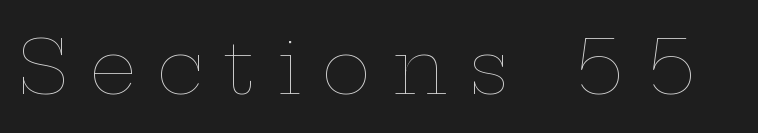
The gaps between neighbouring characters are conspicuously large. A typesetter would call this proportional, since set widths differ per character. The lettering stays uniformly vertical, giving the passage a roman look. Summary of weight: not heavy and not bold. The words here are not underlined.
